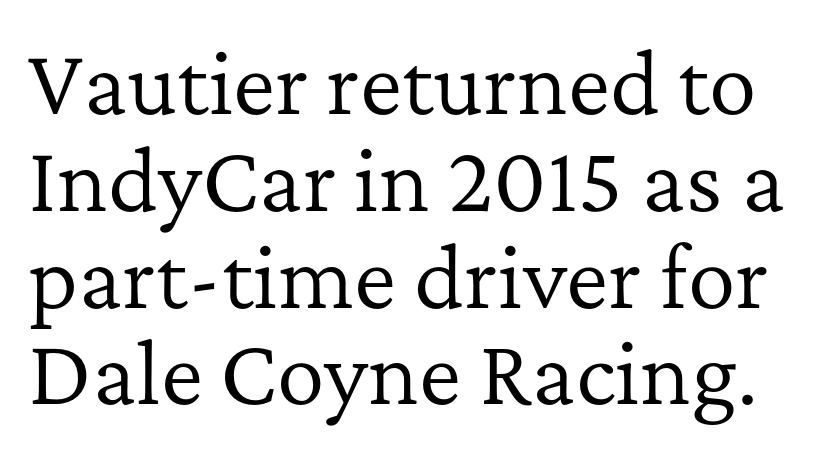
Q: Is the text bold? A: No.
Q: Is the text italic (slanted)? A: No, it is upright.
Q: Is the typeface a serif or a sans-serif typeface? A: Serif.
Q: Is the text underlined? A: No.
Q: Is the spacing between letters normal or unusually wide? A: Normal.
Q: Width (condensed, normal, or wide)? A: Normal.
Q: Stroke contrast? A: Low.
Q: x-height? A: Medium.
Q: Monospaced? A: No.
